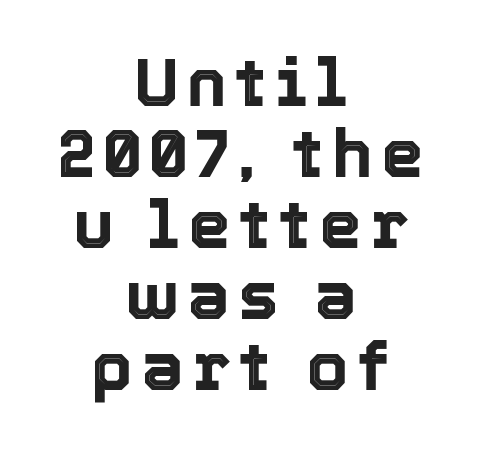
{"italic": "no", "width": "normal", "x_height": "medium", "monospaced": "no", "underline": "no", "align": "center", "line_spacing": "tight", "line_spacing_ratio": 1.06, "glyph_px": 67}
